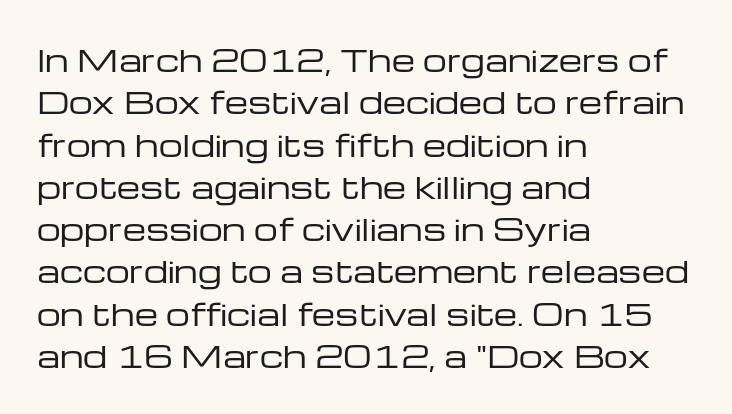
{"serif": "no", "italic": "no", "bold": "no", "weight": "regular", "width": "wide", "stroke_contrast": "low", "x_height": "medium", "monospaced": "no", "underline": "no", "align": "left", "line_spacing": "normal", "line_spacing_ratio": 1.41, "letter_spacing": "normal", "letter_spacing_em": 0.0, "glyph_px": 30}
